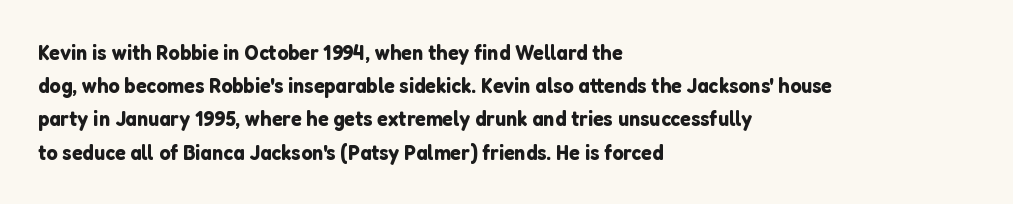
{"italic": "no", "underline": "no", "align": "left", "line_spacing": "normal", "line_spacing_ratio": 1.51, "letter_spacing": "normal", "letter_spacing_em": 0.0, "glyph_px": 22}
